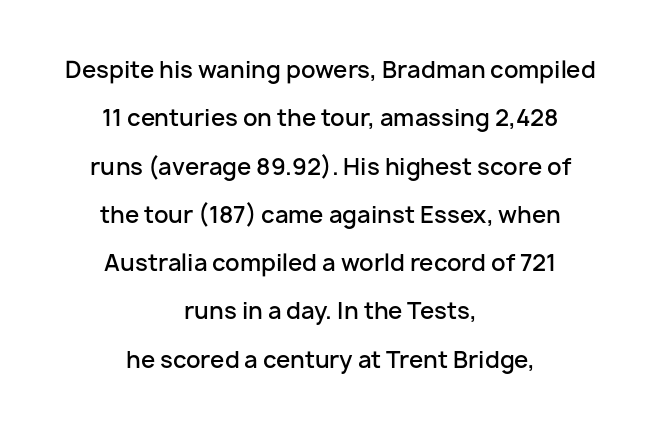
Weight: semibold (demi). In terms of leading, this rendering errs on the spacious side. The whitespace from short lines is split evenly between both sides. Rendered with straight, roman letterforms.
